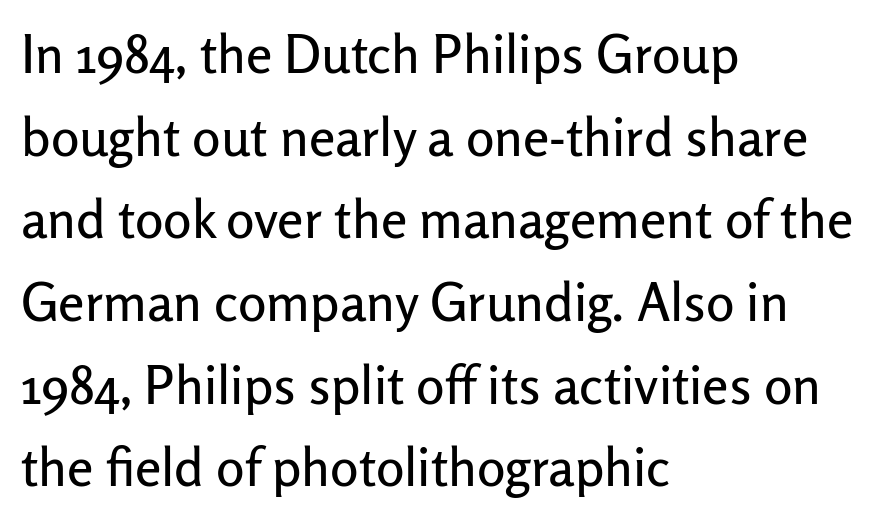
Q: Is the text italic (slanted)? A: No, it is upright.
Q: Is the typeface a serif or a sans-serif typeface? A: Sans-serif.
Q: Is the text underlined? A: No.
Q: How is the paragraph aligned? A: Left-aligned.
Q: Is the spacing between letters normal or unusually wide? A: Normal.
Q: Is the spacing between lines tight, normal or loose? A: Normal.
Q: Width (condensed, normal, or wide)? A: Normal.
Q: Stroke contrast? A: Low.
Q: x-height? A: Medium.
Q: Monospaced? A: No.
